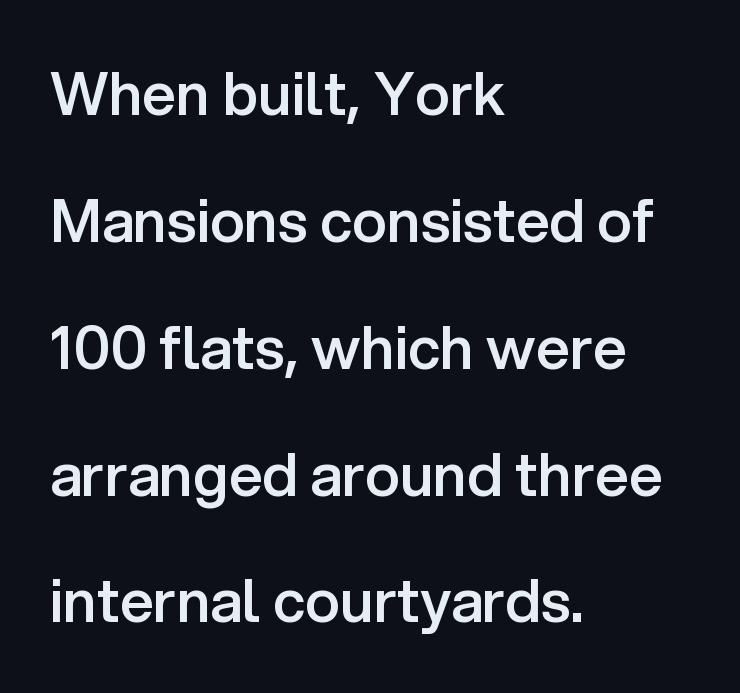
The rendering anchors every line to the left-hand side. When letters stand straight like this, we call the style roman or upright. Character widths vary here, with narrow letters taking less room than wide ones. Typographic density is moderately raised because the face is semibold. These lines are composed in type without serifs.
